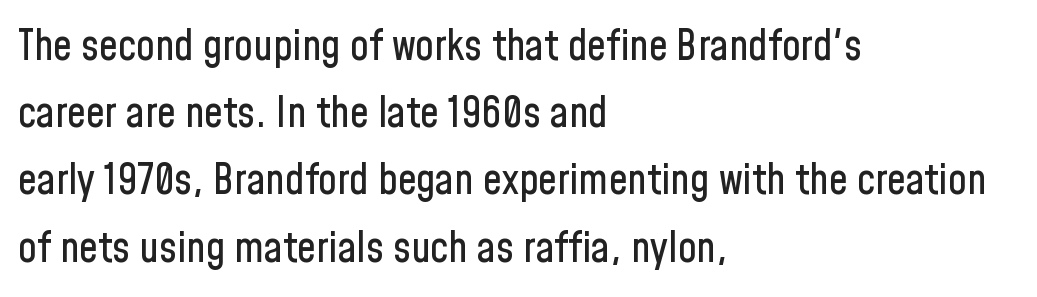
Q: Is the text italic (slanted)? A: No, it is upright.
Q: Is the typeface a serif or a sans-serif typeface? A: Sans-serif.
Q: Is the text underlined? A: No.
Q: How is the paragraph aligned? A: Left-aligned.
Q: Is the spacing between letters normal or unusually wide? A: Normal.
Q: Is the spacing between lines tight, normal or loose? A: Normal.
Q: Width (condensed, normal, or wide)? A: Condensed.
Q: Stroke contrast? A: Low.
Q: x-height? A: Medium.
Q: Monospaced? A: No.
